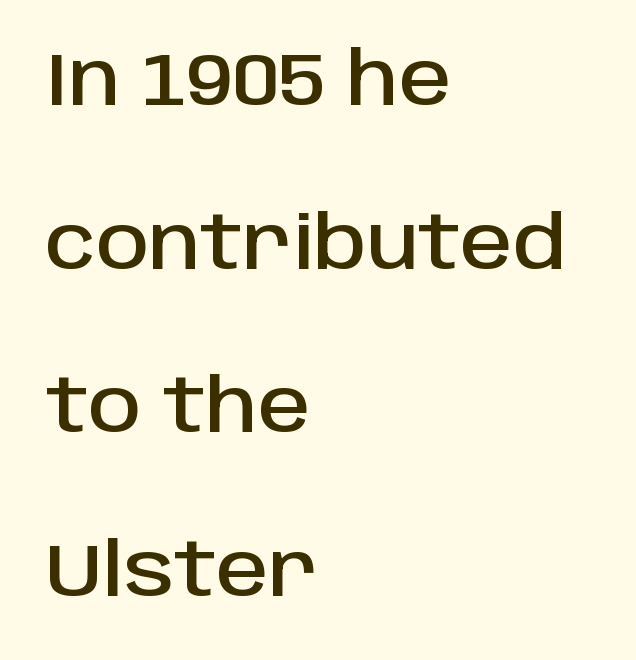
Descender tails drop into unmarked territory. Notice how the stems are strictly vertical — no italics here. Here the designer chose a conventional face with non-uniform glyph widths. Serifs: no, the terminals of the letterforms are clean. Reading down the block, your eye returns to a fixed left position each line. You could fit nearly another row in the gap between these rows.
